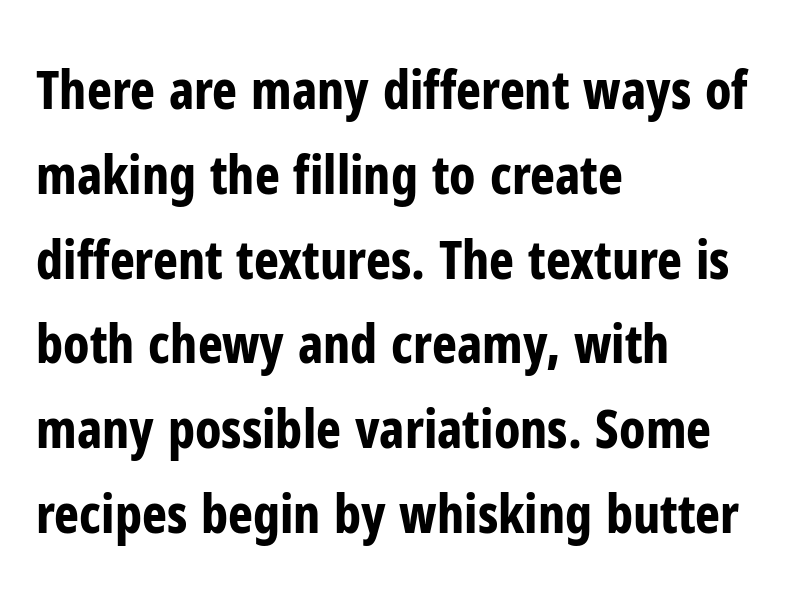
The area under the type is left untouched. This rendering uses left alignment, leaving the right contour irregular. Characters follow at the spacing the type designer built in. The letters stand straight up with perfectly vertical stems.
